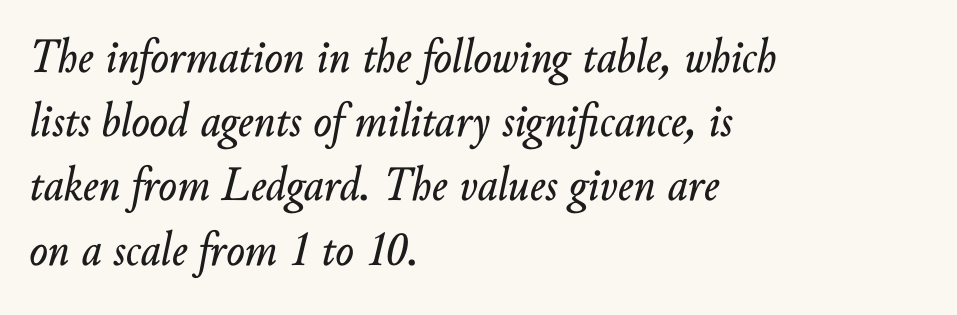
{"italic": "yes", "lean": "right", "slant_degrees": 10, "width": "normal", "stroke_contrast": "low", "x_height": "small", "monospaced": "no", "underline": "no", "align": "left", "line_spacing": "normal", "line_spacing_ratio": 1.31, "letter_spacing": "normal", "letter_spacing_em": 0.0, "glyph_px": 49}
